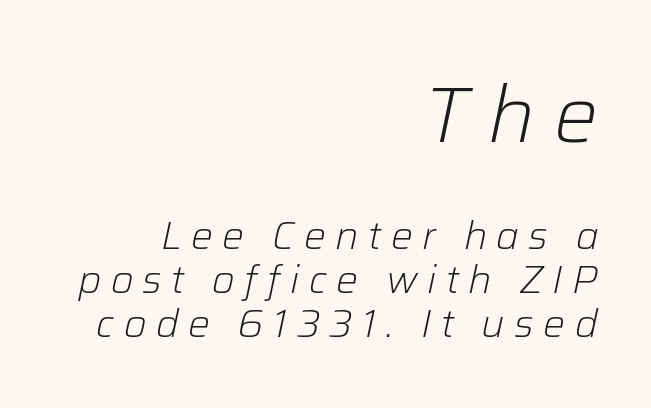
Q: Is the text bold? A: No.
Q: Is the text italic (slanted)? A: Yes, it leans right by about 12 degrees.
Q: Is the text underlined? A: No.
Q: How is the paragraph aligned? A: Right-aligned.
Q: Is the spacing between letters normal or unusually wide? A: Unusually wide.
Q: Is the spacing between lines tight, normal or loose? A: Tight.
Q: Which block of text is set in a larger size, the first (top) or the second (bottom)? A: The first (top) one.
Q: Width (condensed, normal, or wide)? A: Normal.
Q: Stroke contrast? A: Low.
Q: x-height? A: Medium.
Q: Monospaced? A: No.
